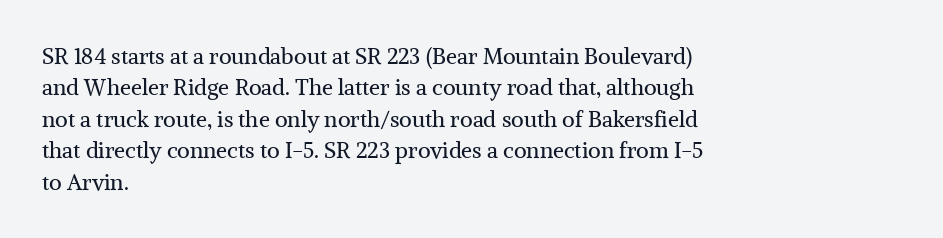
The line-height multiplier appears to be the usual default. The ragged edge is on the right, which tells us the setting is flush left. A typesetter would mark this as roman, not italic. This sample uses plain, unmodified letter spacing. No letter is thick-stroked: the sample isn't bold.
